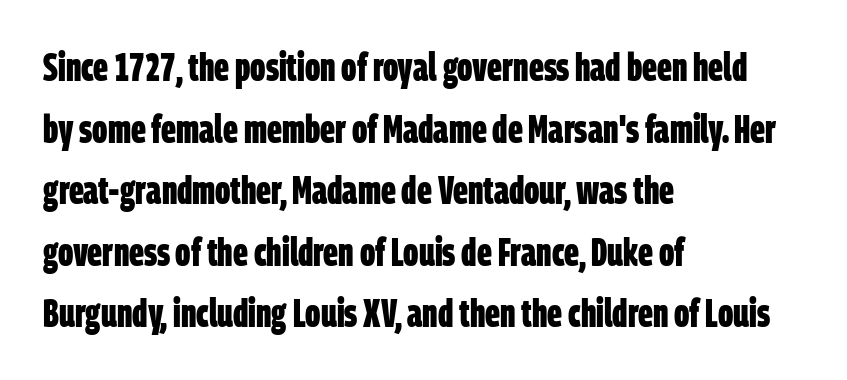
The vertical gap from one line to the next is medium. Short note: letters normally spaced. Note: no serifs on the glyphs. The baseline area is clear.
